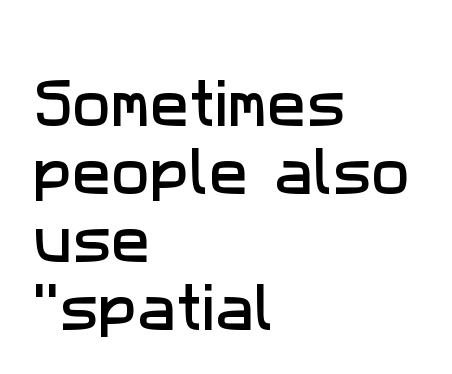
The image shows 52 px sans-serif type; set left-aligned, normal line spacing (1.31x), normal letter spacing, not underlined; low stroke contrast and a medium x-height.
